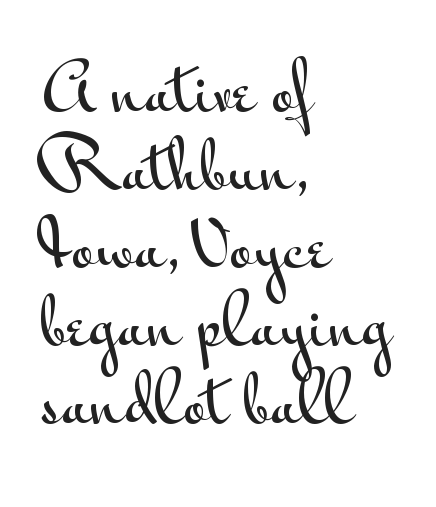
Short note: letters normally spaced. This sample has the flowing, uneven cadence of proportional lettering. Alignment: flush left. Stroke terminals: plain, sans-serif. Plain, unruled lines of type.
